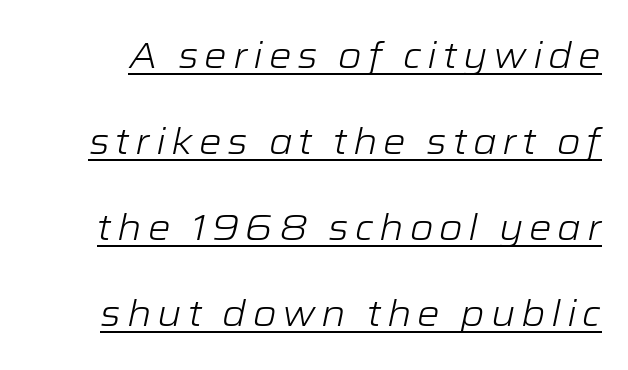
The image shows 36 px light, wide type, italic (leaning right); set loose line spacing (2.39x), underlined; low stroke contrast and a medium x-height.
